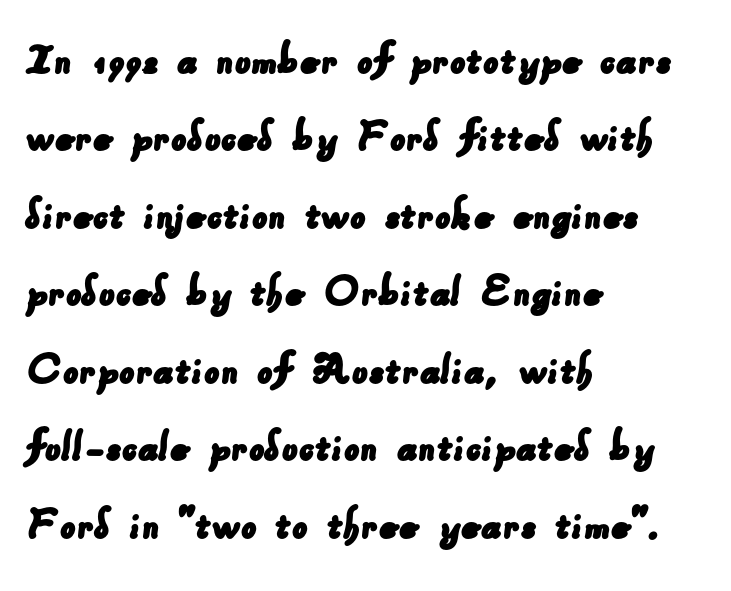
Q: Is the typeface a serif or a sans-serif typeface? A: Sans-serif.
Q: Is the text underlined? A: No.
Q: How is the paragraph aligned? A: Left-aligned.
Q: Is the spacing between letters normal or unusually wide? A: Normal.
Q: Is the spacing between lines tight, normal or loose? A: Normal.
Q: Width (condensed, normal, or wide)? A: Normal.
Q: Stroke contrast? A: Low.
Q: x-height? A: Small.
Q: Monospaced? A: No.
